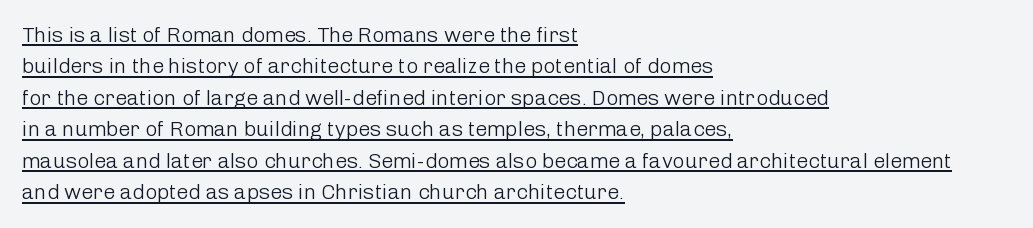
Posture: straight, roman, zero tilt. The specimen includes a rule beneath the text block's lines. A typesetter would call this leading conventional body-copy spacing. The letters sit at their default tracking, neither squeezed nor spread.
